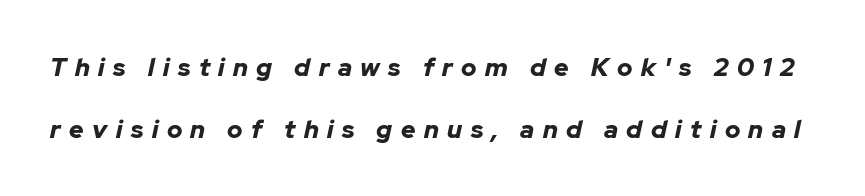
Q: Is the text bold? A: Yes.
Q: Is the text italic (slanted)? A: Yes, it leans right by about 12 degrees.
Q: Is the text underlined? A: No.
Q: Is the spacing between letters normal or unusually wide? A: Unusually wide.
Q: Is the spacing between lines tight, normal or loose? A: Loose.
